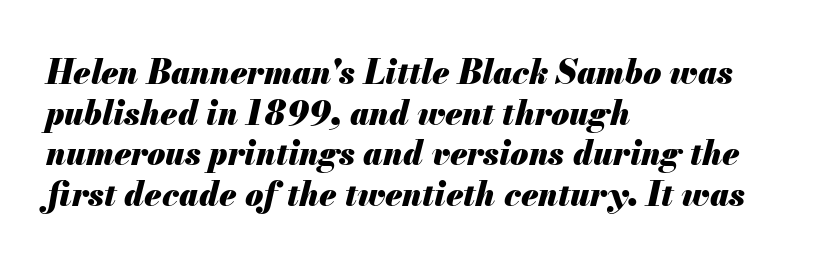
Q: Is the text bold? A: Yes.
Q: Is the text italic (slanted)? A: Yes, it leans right by about 13 degrees.
Q: Is the text underlined? A: No.
Q: How is the paragraph aligned? A: Left-aligned.
Q: Is the spacing between letters normal or unusually wide? A: Normal.
Q: Width (condensed, normal, or wide)? A: Normal.
Q: Stroke contrast? A: Medium.
Q: x-height? A: Small.
Q: Monospaced? A: No.
